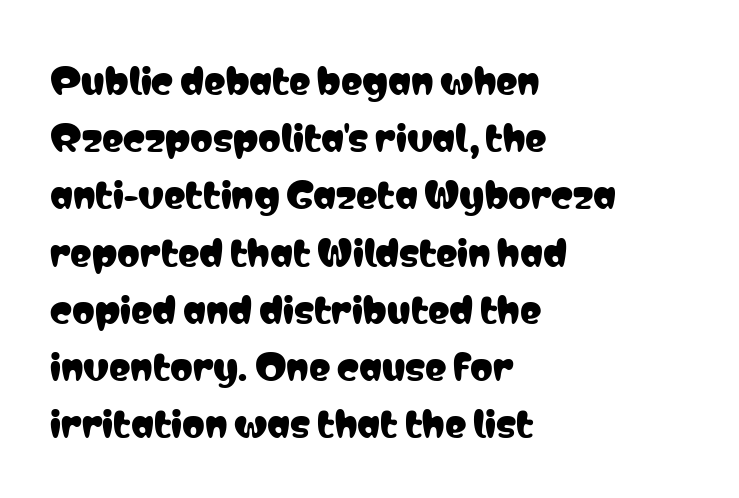
{"serif": "no", "italic": "no", "width": "condensed", "stroke_contrast": "low", "x_height": "medium", "monospaced": "no", "underline": "no", "align": "left", "line_spacing": "normal", "line_spacing_ratio": 1.59, "letter_spacing": "normal", "letter_spacing_em": 0.0, "glyph_px": 36}
